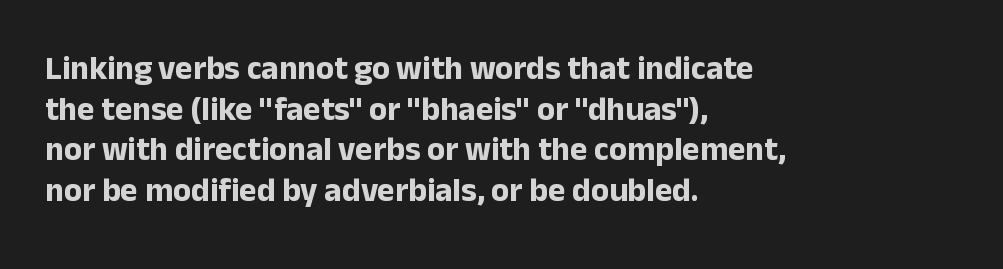
Q: Is the text bold? A: Yes.
Q: Is the text italic (slanted)? A: No, it is upright.
Q: Is the typeface a serif or a sans-serif typeface? A: Sans-serif.
Q: Is the text underlined? A: No.
Q: How is the paragraph aligned? A: Left-aligned.
Q: Is the spacing between letters normal or unusually wide? A: Normal.
Q: Width (condensed, normal, or wide)? A: Normal.
Q: Stroke contrast? A: Low.
Q: x-height? A: Medium.
Q: Monospaced? A: No.
